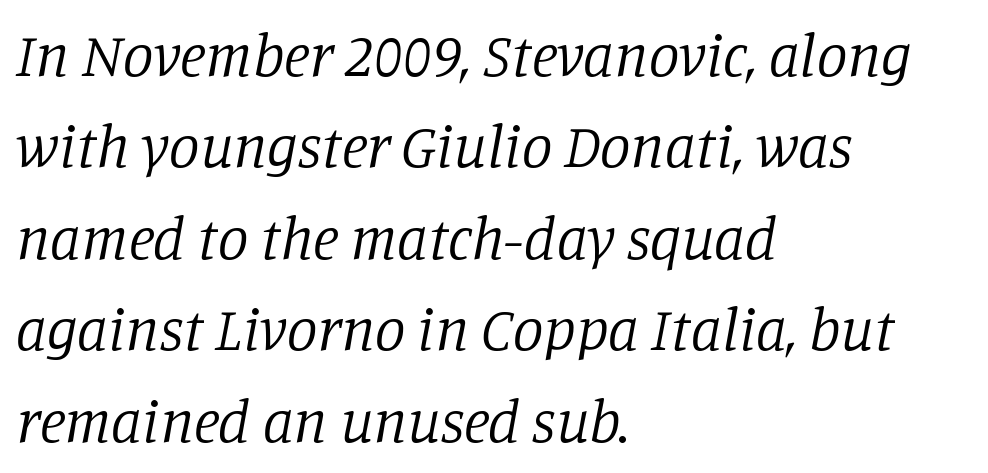
Slant detected: the letters are inclined. The space beneath each line is pristine and unruled. What kind of face is this? One with serifs. The type is set solid horizontally, with unmodified tracking.
